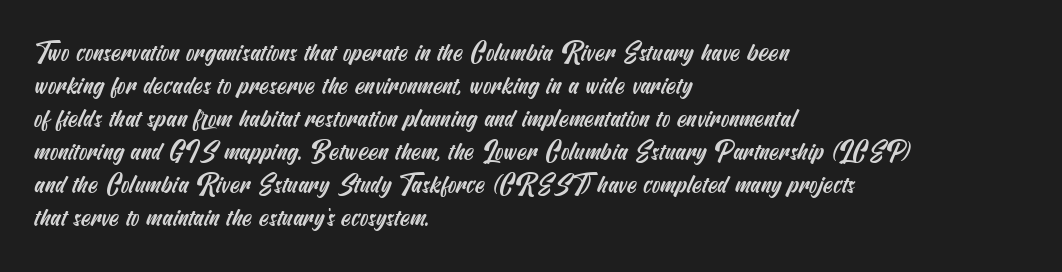
The image shows 25 px text type; set left-aligned, normal line spacing (1.32x), normal letter spacing, not underlined.
